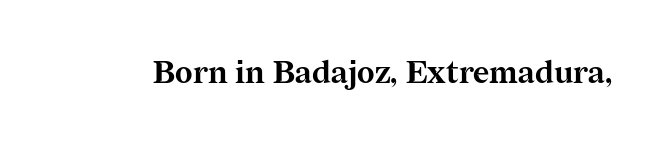
The image shows 31 px bold serif type, upright; set normal letter spacing, not underlined; medium stroke contrast and a medium x-height.
